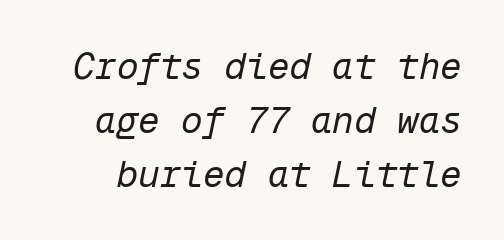
Q: Is the text bold? A: No.
Q: Is the text italic (slanted)? A: Yes, it leans right by about 12 degrees.
Q: Is the text underlined? A: No.
Q: Is the spacing between letters normal or unusually wide? A: Normal.
Q: Is the spacing between lines tight, normal or loose? A: Normal.
Q: Width (condensed, normal, or wide)? A: Normal.
Q: Stroke contrast? A: Low.
Q: x-height? A: Medium.
Q: Monospaced? A: Yes.
